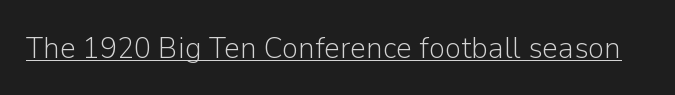
Does a line run under the words? Yes, clearly. Words appear dense and cohesive because spacing is normal. Note the varied advance widths — an 'i' is clearly narrower than an 'm'. No feet cap the strokes, marking this as sans-serif type.
